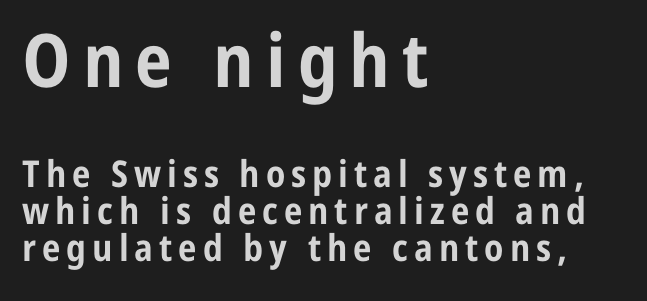
The image shows 74 px bold, condensed sans-serif type, upright; set left-aligned, tight line spacing (0.99x), not underlined; the first (top) block is 2.0x larger; low stroke contrast and a medium x-height.
